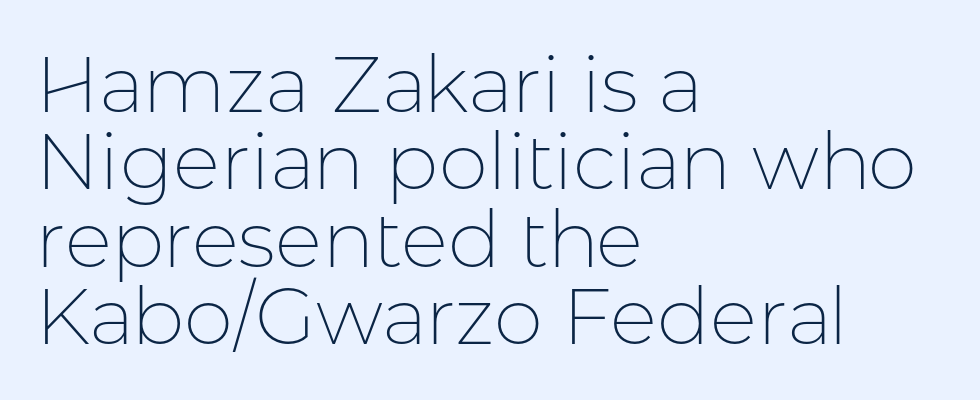
{"serif": "no", "italic": "no", "bold": "no", "weight": "thin", "width": "normal", "stroke_contrast": "low", "x_height": "medium", "monospaced": "no", "underline": "no", "align": "left", "line_spacing": "tight", "line_spacing_ratio": 0.98, "letter_spacing": "normal", "letter_spacing_em": 0.0, "glyph_px": 79}
